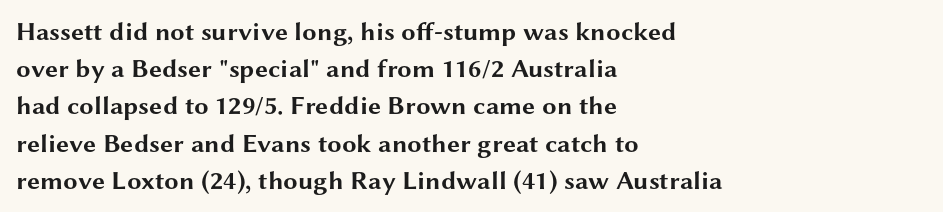
Q: Is the text bold? A: Yes.
Q: Is the text italic (slanted)? A: No, it is upright.
Q: Is the text underlined? A: No.
Q: How is the paragraph aligned? A: Left-aligned.
Q: Is the spacing between letters normal or unusually wide? A: Normal.
Q: Is the spacing between lines tight, normal or loose? A: Normal.
